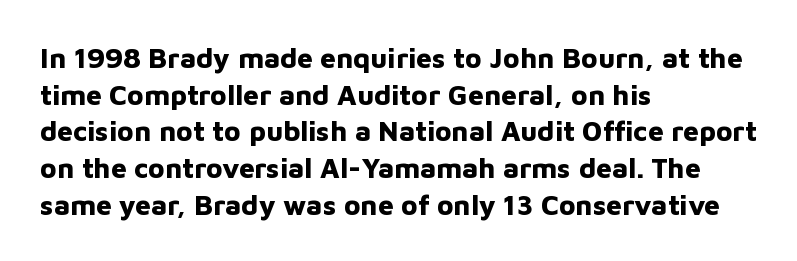
Compared with typical paragraphs, the rows here are spaced about the same. Is this a fixed-width face? No — the glyphs have proportional, varying widths. The line texture is even and compact thanks to regular tracking. Each glyph is drawn with heavy, bold strokes.
